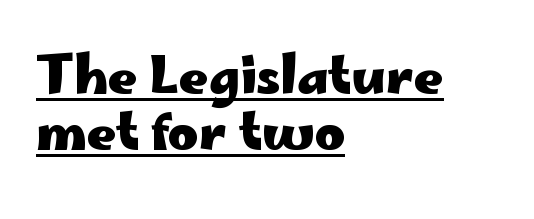
This sample carries an underscore along the baseline area. How are the letters spaced? Ordinarily, with no added tracking. Note the varied advance widths — an 'i' is clearly narrower than an 'm'. A classic flush-left, rag-right setting is used for this passage.
